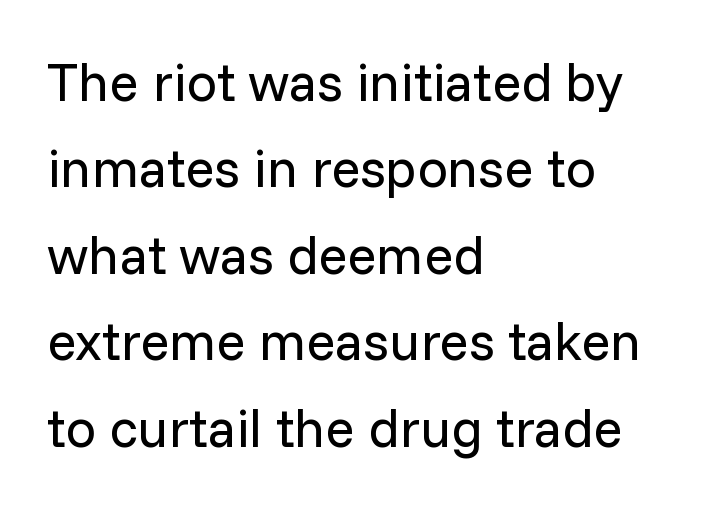
{"serif": "no", "italic": "no", "bold": "no", "weight": "regular", "width": "normal", "stroke_contrast": "low", "x_height": "medium", "monospaced": "no", "underline": "no", "align": "left", "line_spacing": "normal", "line_spacing_ratio": 1.6, "letter_spacing": "normal", "letter_spacing_em": 0.0, "glyph_px": 54}
